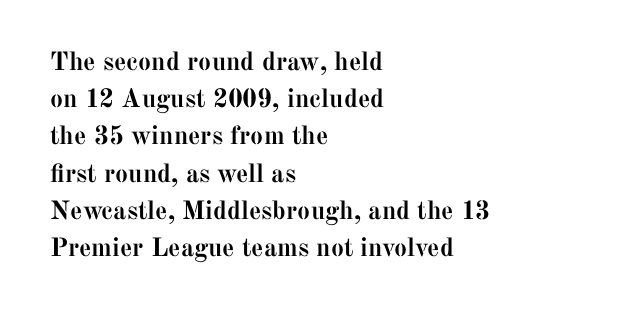
The image shows 26 px bold type, upright; set left-aligned, normal line spacing (1.43x), normal letter spacing, not underlined.
